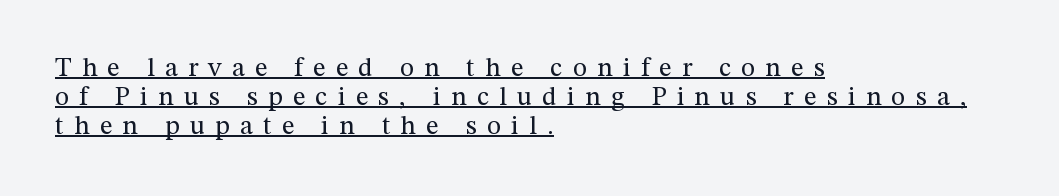
{"italic": "no", "bold": "no", "underline": "yes", "align": "left", "line_spacing": "tight", "line_spacing_ratio": 1.07, "letter_spacing": "wide", "letter_spacing_em": 0.38, "glyph_px": 27}
